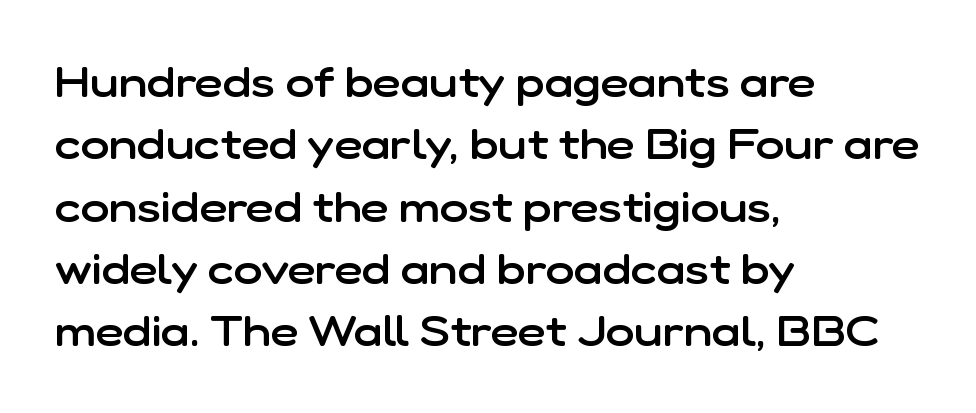
Is the block centered? No — it sits flush against the left margin. Beneath every word, the page is bare. Each new line begins a customary step beneath the previous one. On the weight axis this lands at semibold, roughly 600. Each word holds together tightly as a unit, with standard inter-letter gaps. Character widths vary here, with narrow letters taking less room than wide ones.
